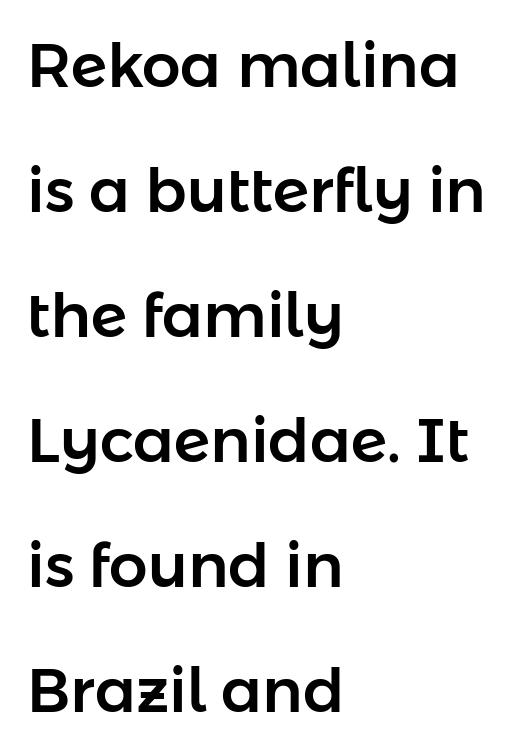
The image shows 61 px sans-serif type, upright; set left-aligned, loose line spacing (2.05x), normal letter spacing, not underlined; low stroke contrast and a medium x-height.
